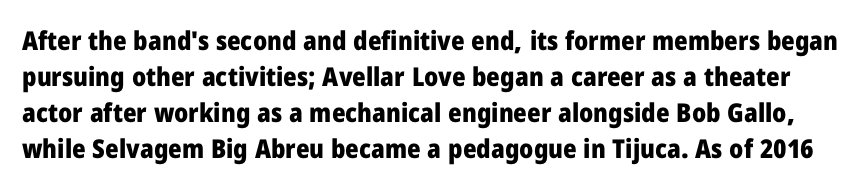
The image shows 26 px bold type, upright; set normal line spacing (1.39x), normal letter spacing, not underlined.
